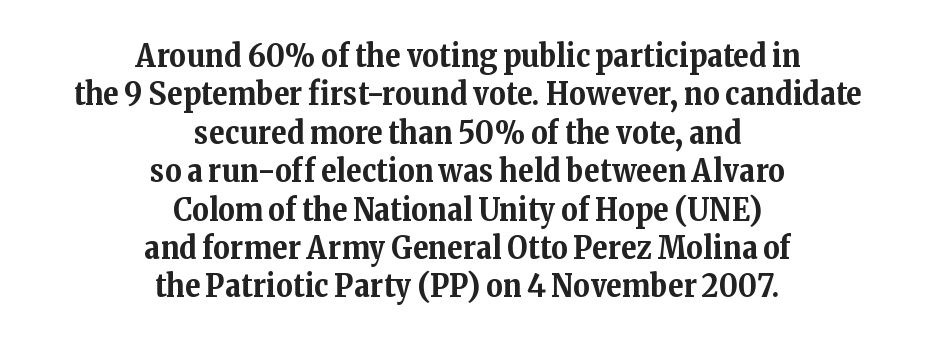
The image shows 32 px bold serif type, upright; set centered, line spacing 1.2x, normal letter spacing, not underlined; medium stroke contrast and a medium x-height.
